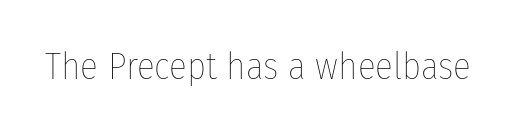
The face used here is proportionally spaced, like ordinary book or web type. Unlike italic type, these characters show no tilt at all. These lines keep a tight, regular rhythm from letter to letter. Only glyphs here, with clear space below each row.
